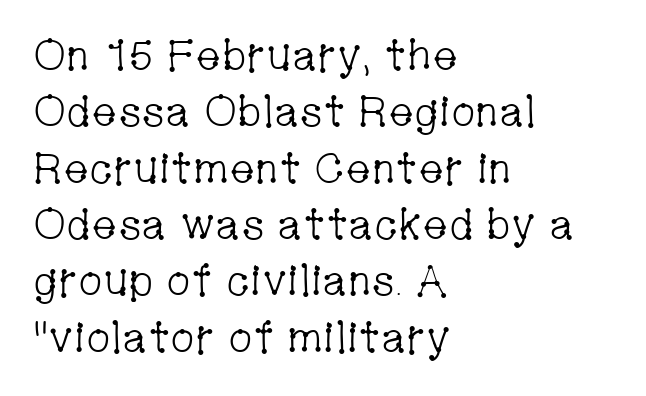
The image shows 43 px light, condensed serif type, upright; set left-aligned, normal line spacing (1.31x), normal letter spacing, not underlined; low stroke contrast and a medium x-height.
